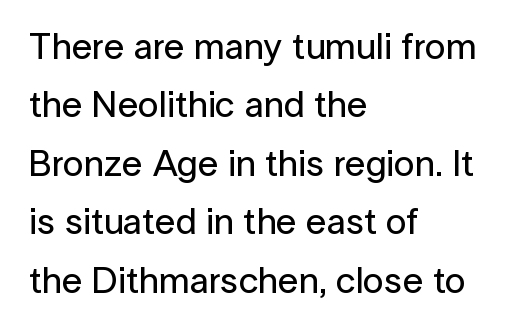
{"serif": "no", "italic": "no", "width": "normal", "stroke_contrast": "low", "x_height": "medium", "monospaced": "no", "underline": "no", "align": "left", "line_spacing": "normal", "line_spacing_ratio": 1.58, "letter_spacing": "normal", "letter_spacing_em": 0.0, "glyph_px": 37}
